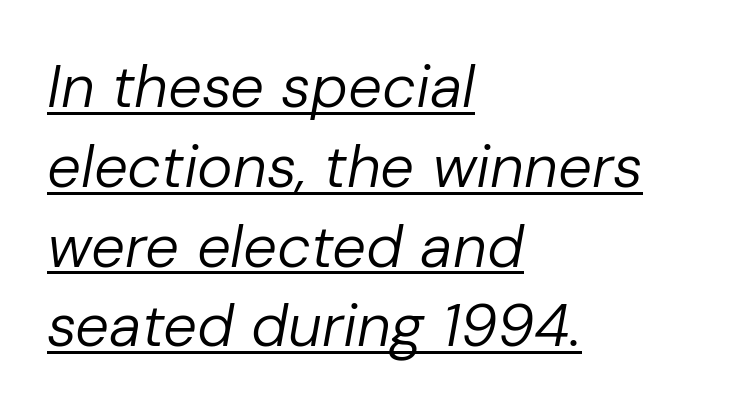
{"italic": "yes", "lean": "right", "slant_degrees": 10, "bold": "no", "weight": "regular", "width": "normal", "stroke_contrast": "low", "x_height": "medium", "monospaced": "no", "underline": "yes", "align": "left", "line_spacing": "normal", "line_spacing_ratio": 1.33, "letter_spacing": "normal", "letter_spacing_em": 0.0, "glyph_px": 60}
